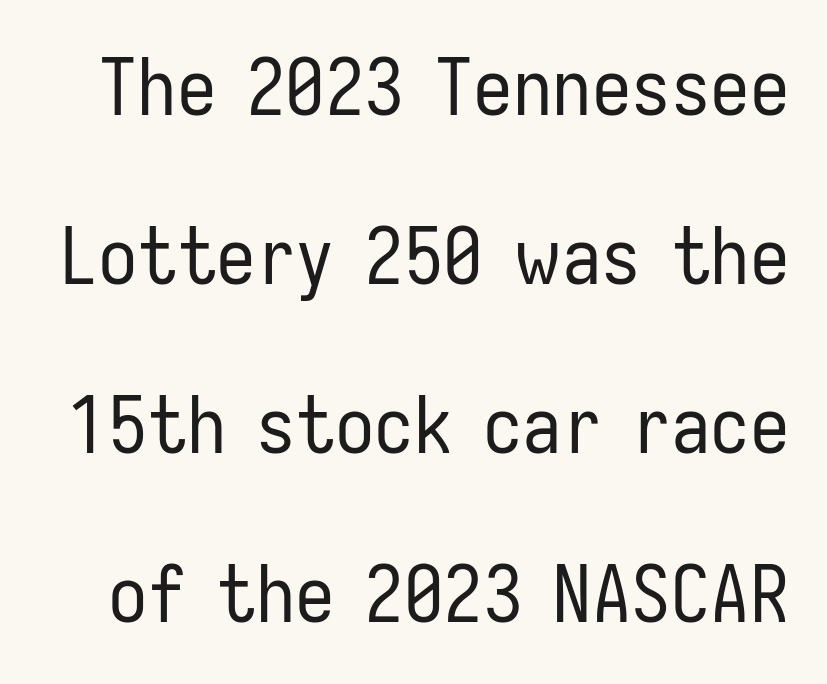
{"serif": "no", "italic": "no", "bold": "no", "weight": "regular", "width": "condensed", "stroke_contrast": "low", "x_height": "medium", "monospaced": "no", "underline": "no", "line_spacing": "loose", "line_spacing_ratio": 2.14, "letter_spacing": "normal", "letter_spacing_em": 0.0, "glyph_px": 79}
